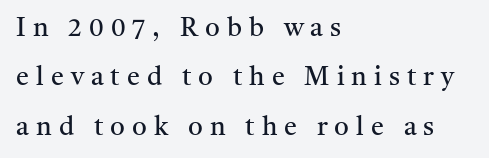
Q: Is the text bold? A: No.
Q: Is the text italic (slanted)? A: No, it is upright.
Q: Is the text underlined? A: No.
Q: How is the paragraph aligned? A: Left-aligned.
Q: Is the spacing between letters normal or unusually wide? A: Unusually wide.
Q: Is the spacing between lines tight, normal or loose? A: Loose.
